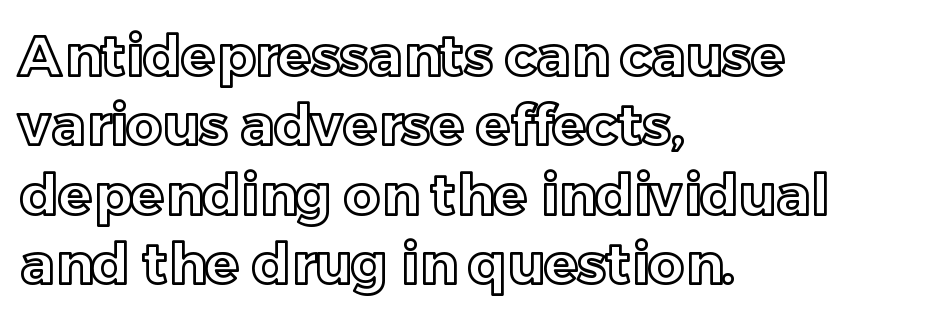
Q: Is the text italic (slanted)? A: No, it is upright.
Q: Is the text underlined? A: No.
Q: How is the paragraph aligned? A: Left-aligned.
Q: Is the spacing between letters normal or unusually wide? A: Normal.
Q: Width (condensed, normal, or wide)? A: Normal.
Q: x-height? A: Medium.
Q: Monospaced? A: No.
